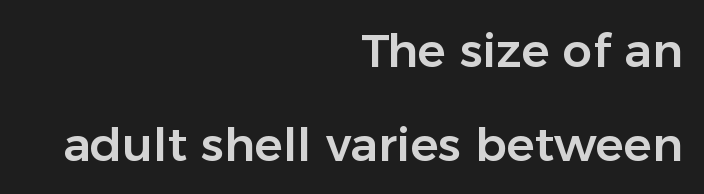
The image shows 47 px sans-serif type, upright; set right-aligned, loose line spacing (1.99x), normal letter spacing, not underlined; low stroke contrast and a medium x-height.
